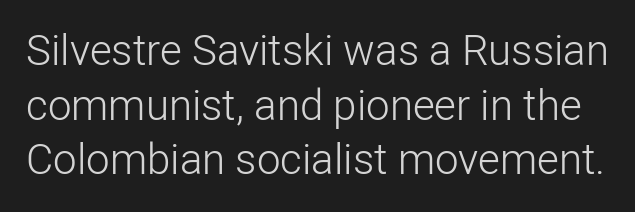
You could not count columns in this text — the font is proportionally spaced. This reads as an unemphasized weight, regular at the heaviest. Characters remain perfectly vertical along every line. Each letter's strokes conclude bluntly, with no projecting serifs. The baseline area is clear. The designer left line spacing at the default.
